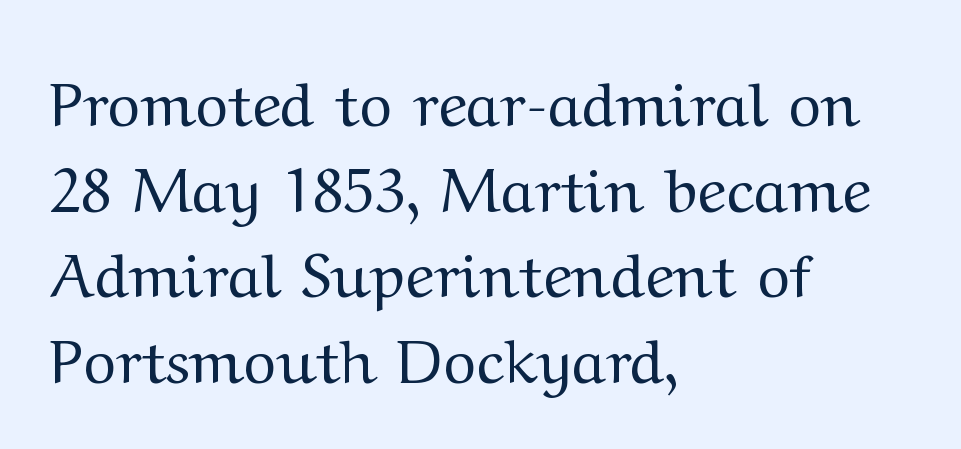
Is the letter spacing exaggerated? No — it looks like the ordinary default. Heft: none added — not bold. Do the letters lean? They stand straight. Classification — serif.
